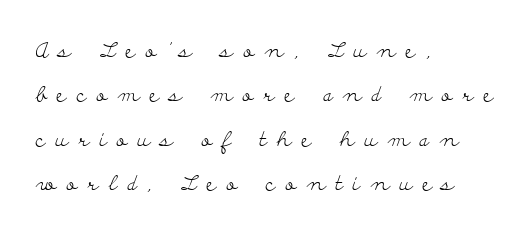
The image shows 21 px text type; set left-aligned, loose line spacing (2.11x), unusually wide letter spacing (+0.48 em), not underlined.
